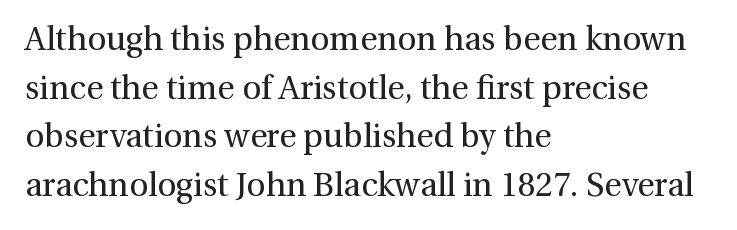
Does extra space separate the letters? No, they use regular spacing. Type without underlining. The typography opts for an upright posture over an oblique one. This sample has the flowing, uneven cadence of proportional lettering. The font sits on the lighter half of the weight spectrum, regular included.
